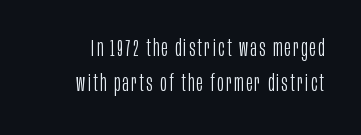
{"italic": "no", "bold": "no", "underline": "no", "line_spacing": "normal", "line_spacing_ratio": 1.54, "glyph_px": 23}
